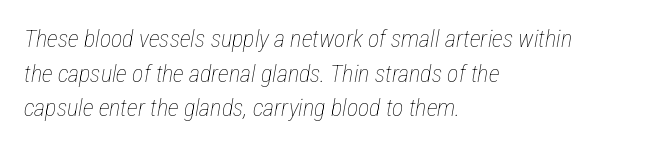
The image shows 24 px text type, italic (leaning right); set left-aligned, normal line spacing (1.44x), normal letter spacing, not underlined.
